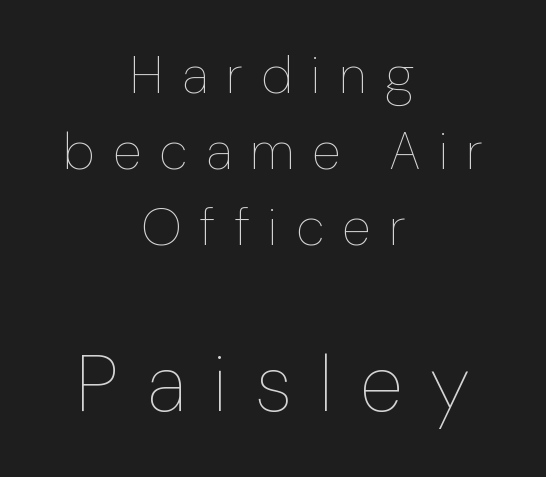
{"italic": "no", "bold": "no", "weight": "thin", "width": "normal", "stroke_contrast": "low", "x_height": "medium", "monospaced": "no", "underline": "no", "align": "center", "line_spacing": "normal", "line_spacing_ratio": 1.43, "letter_spacing": "wide", "letter_spacing_em": 0.35, "larger_block": "second", "size_ratio": 1.51, "glyph_px": 80}
